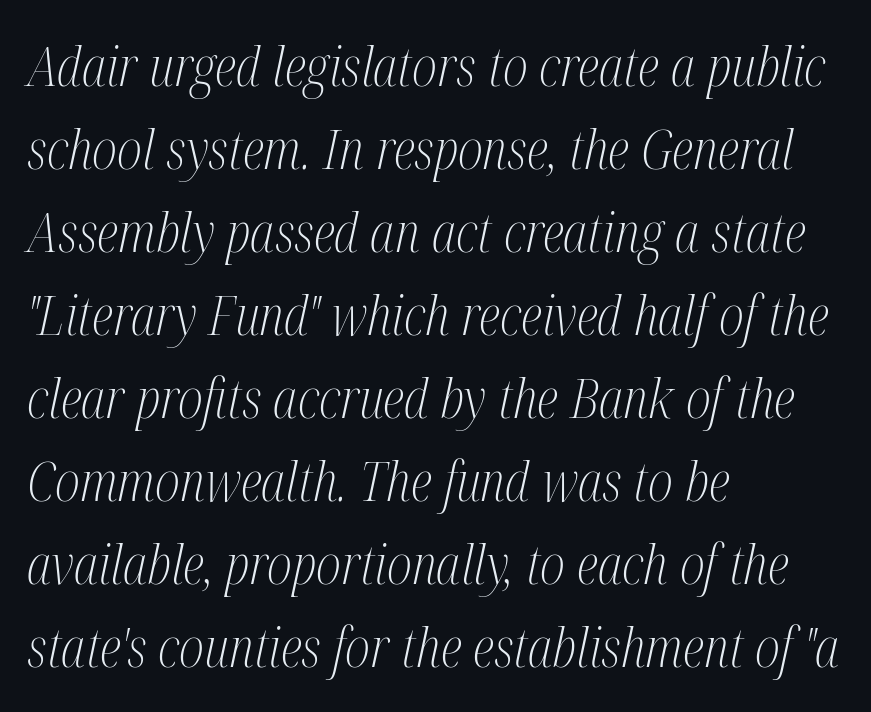
Q: Is the text bold? A: No.
Q: Is the text italic (slanted)? A: Yes, it leans right by about 12 degrees.
Q: Is the typeface a serif or a sans-serif typeface? A: Serif.
Q: Is the text underlined? A: No.
Q: How is the paragraph aligned? A: Left-aligned.
Q: Is the spacing between letters normal or unusually wide? A: Normal.
Q: Is the spacing between lines tight, normal or loose? A: Normal.
Q: Width (condensed, normal, or wide)? A: Condensed.
Q: Stroke contrast? A: Medium.
Q: x-height? A: Medium.
Q: Monospaced? A: No.
